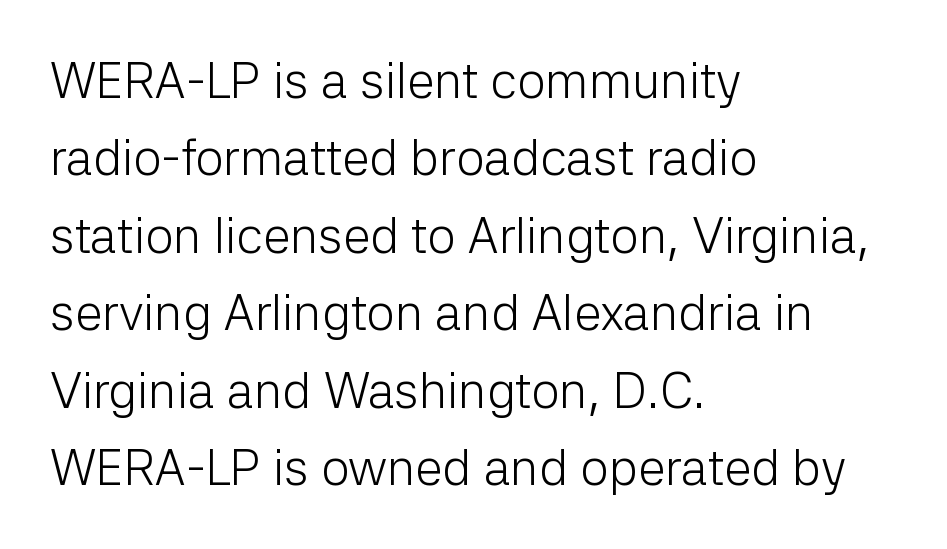
Which margin do the lines hug? The left one — the right edge is uneven. The passage shown has conventional tracking throughout. These lines are composed in type without serifs. Each stroke keeps to a modest, everyday thickness or less.
